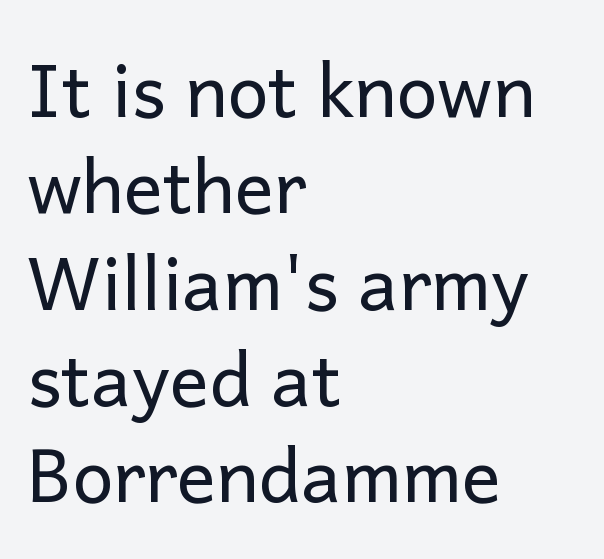
These lines were composed using upright roman letters. Classification — sans serif. A student would call this left alignment; a typographer would say flush left, rag right. Tracking value appears to be zero — textbook default spacing. Think of a printed novel: that variable character pitch is what you see here.
